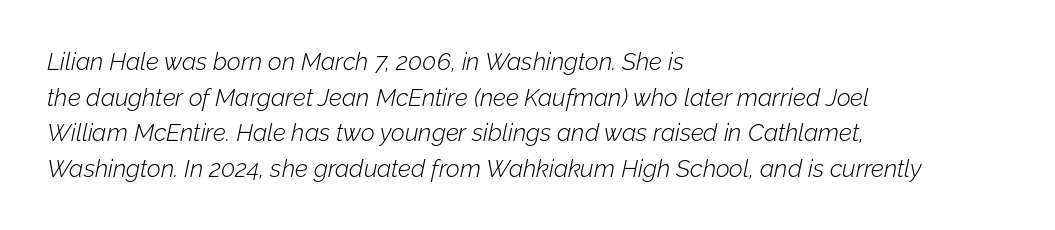
The image shows 24 px text type, italic (leaning right); set left-aligned, normal line spacing (1.48x), normal letter spacing, not underlined.
